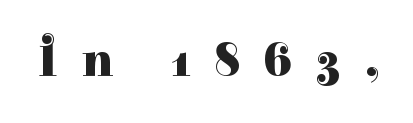
Q: Is the text bold? A: Yes.
Q: Is the text italic (slanted)? A: No, it is upright.
Q: Is the typeface a serif or a sans-serif typeface? A: Serif.
Q: Is the text underlined? A: No.
Q: Is the spacing between letters normal or unusually wide? A: Unusually wide.
Q: Width (condensed, normal, or wide)? A: Normal.
Q: Stroke contrast? A: High.
Q: x-height? A: Medium.
Q: Monospaced? A: No.
